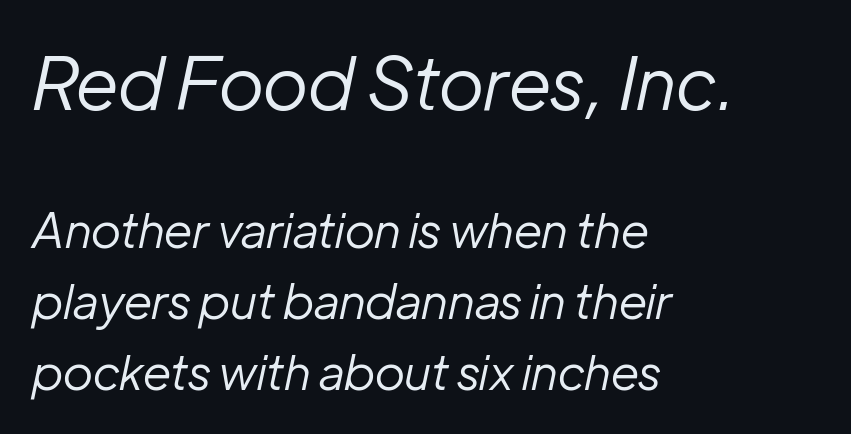
The image shows 72 px regular-weight type, italic (leaning right); set left-aligned, normal line spacing (1.48x), normal letter spacing, not underlined; the first (top) block is 1.5x larger; low stroke contrast and a medium x-height.
